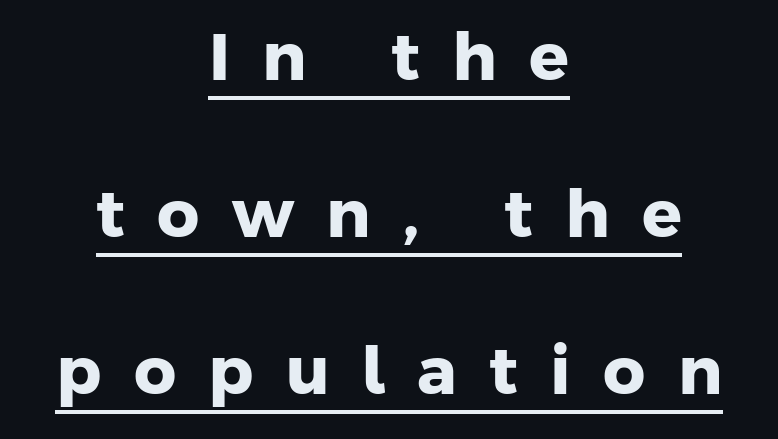
The passage is arranged like a title page — every line centered. Words appear elongated and porous because spacing is wide. Typographic density is high because the face is bold. What decoration does the sample have? An underline. This sample trades compactness for vertical openness between lines.
